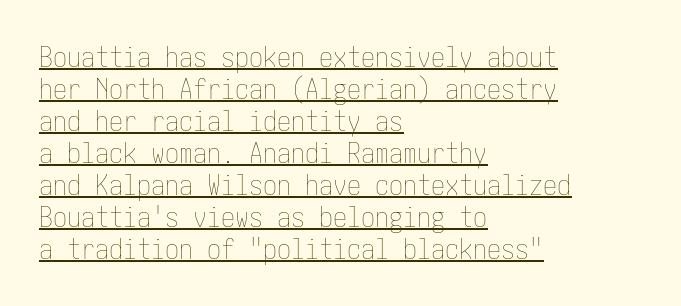
Q: Is the text bold? A: No.
Q: Is the text italic (slanted)? A: No, it is upright.
Q: Is the text underlined? A: Yes.
Q: How is the paragraph aligned? A: Left-aligned.
Q: Is the spacing between letters normal or unusually wide? A: Normal.
Q: Is the spacing between lines tight, normal or loose? A: Tight.
Q: Width (condensed, normal, or wide)? A: Condensed.
Q: Stroke contrast? A: Low.
Q: x-height? A: Medium.
